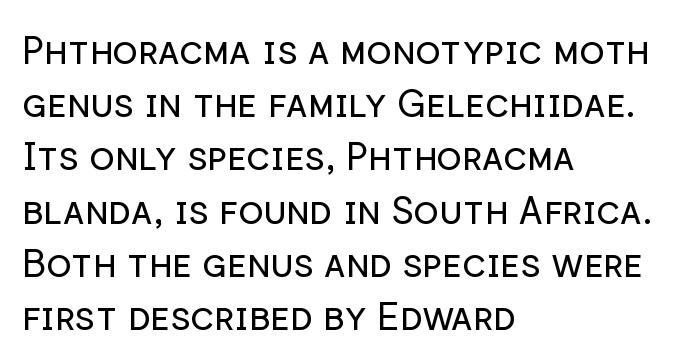
Each letter keeps its own natural width here, so spacing adapts to shape. This rendering leaves character spacing at its baseline value. Leading matches the norm, producing a regular column. Posture: upright roman.
